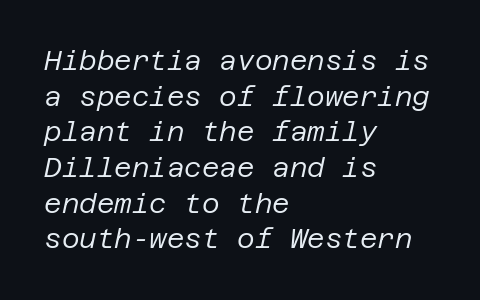
{"italic": "yes", "lean": "right", "slant_degrees": 12, "bold": "no", "underline": "no", "align": "left", "line_spacing": "normal", "line_spacing_ratio": 1.32, "letter_spacing": "normal", "letter_spacing_em": 0.0, "glyph_px": 27}
